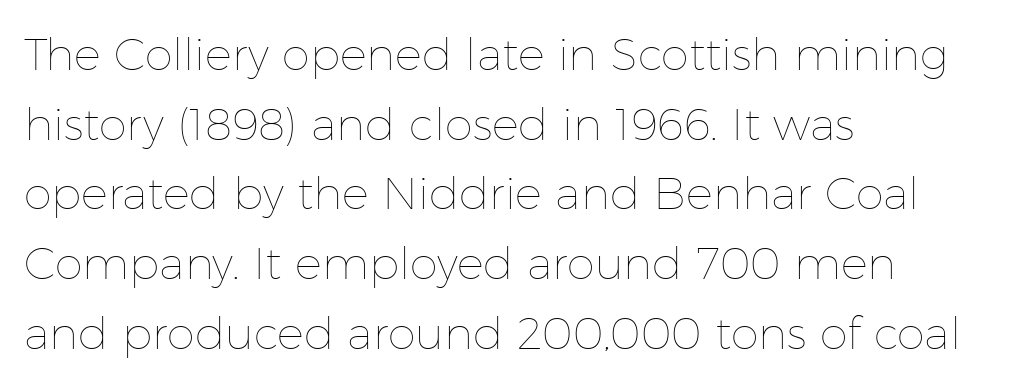
{"italic": "no", "bold": "no", "weight": "thin", "width": "normal", "stroke_contrast": "low", "x_height": "medium", "monospaced": "no", "underline": "no", "align": "left", "line_spacing": "normal", "line_spacing_ratio": 1.55, "letter_spacing": "normal", "letter_spacing_em": 0.0, "glyph_px": 45}
